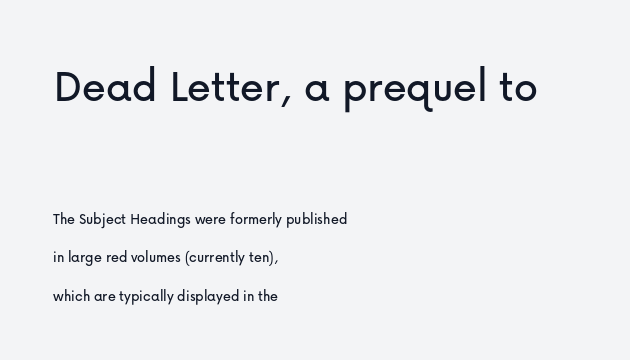
Q: Is the text italic (slanted)? A: No, it is upright.
Q: Is the typeface a serif or a sans-serif typeface? A: Sans-serif.
Q: Is the text underlined? A: No.
Q: How is the paragraph aligned? A: Left-aligned.
Q: Is the spacing between letters normal or unusually wide? A: Normal.
Q: Is the spacing between lines tight, normal or loose? A: Loose.
Q: Which block of text is set in a larger size, the first (top) or the second (bottom)? A: The first (top) one.
Q: Width (condensed, normal, or wide)? A: Normal.
Q: Stroke contrast? A: Low.
Q: x-height? A: Medium.
Q: Monospaced? A: No.
